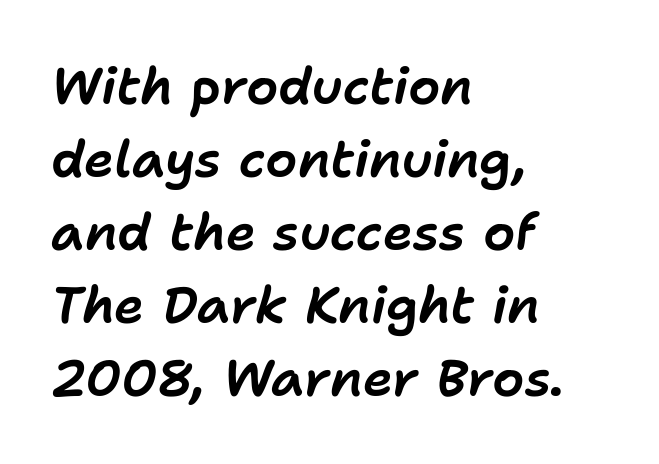
Q: Is the text italic (slanted)? A: Yes, it leans right by about 11 degrees.
Q: Is the text underlined? A: No.
Q: How is the paragraph aligned? A: Left-aligned.
Q: Is the spacing between letters normal or unusually wide? A: Normal.
Q: Is the spacing between lines tight, normal or loose? A: Normal.
Q: Width (condensed, normal, or wide)? A: Normal.
Q: Stroke contrast? A: Low.
Q: x-height? A: Medium.
Q: Monospaced? A: No.
